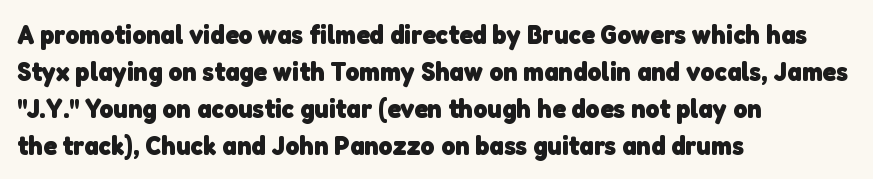
{"bold": "yes", "underline": "no", "align": "left", "line_spacing": "normal", "line_spacing_ratio": 1.37, "letter_spacing": "normal", "letter_spacing_em": 0.0, "glyph_px": 27}
